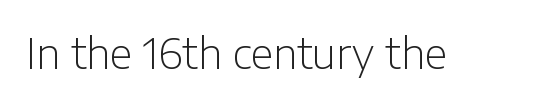
Q: Is the text bold? A: No.
Q: Is the text italic (slanted)? A: No, it is upright.
Q: Is the typeface a serif or a sans-serif typeface? A: Sans-serif.
Q: Is the text underlined? A: No.
Q: Is the spacing between letters normal or unusually wide? A: Normal.
Q: Width (condensed, normal, or wide)? A: Normal.
Q: Stroke contrast? A: Low.
Q: x-height? A: Medium.
Q: Monospaced? A: No.
